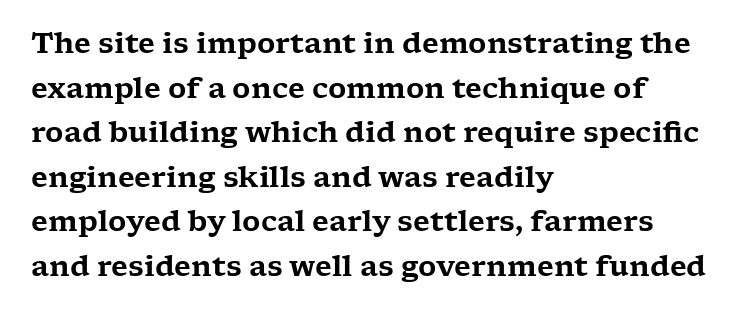
The image shows 28 px wide serif type, upright; set left-aligned, normal line spacing (1.59x), normal letter spacing, not underlined; low stroke contrast and a medium x-height.
